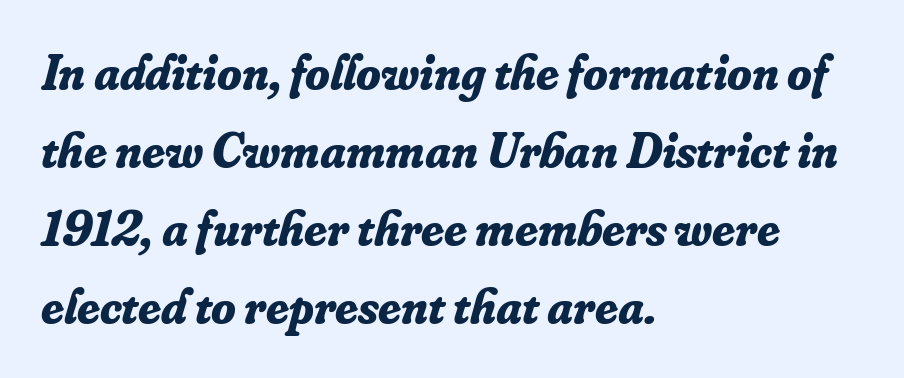
Teacher's note: observe the even left margin — that is flush-left alignment. The specimen reads as italic at a glance. What stands out about the letter spacing? Nothing — it is the standard amount. Does the leading feel generous? No, just average.
